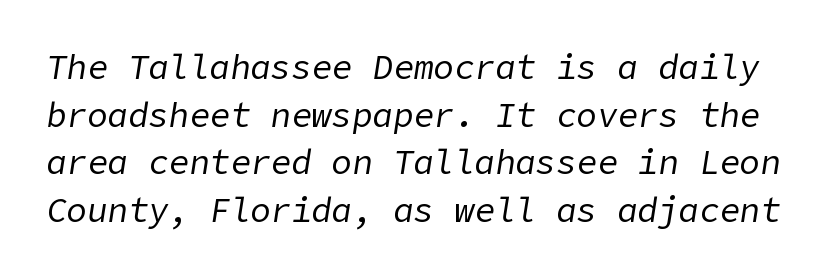
{"italic": "yes", "lean": "right", "slant_degrees": 9, "bold": "no", "weight": "regular", "width": "normal", "stroke_contrast": "low", "x_height": "medium", "underline": "no", "line_spacing": "normal", "line_spacing_ratio": 1.4, "letter_spacing": "normal", "letter_spacing_em": 0.0, "glyph_px": 34}
